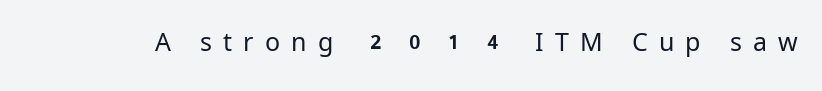
{"italic": "no", "bold": "no", "underline": "no", "letter_spacing": "wide", "letter_spacing_em": 0.45, "glyph_px": 25}
